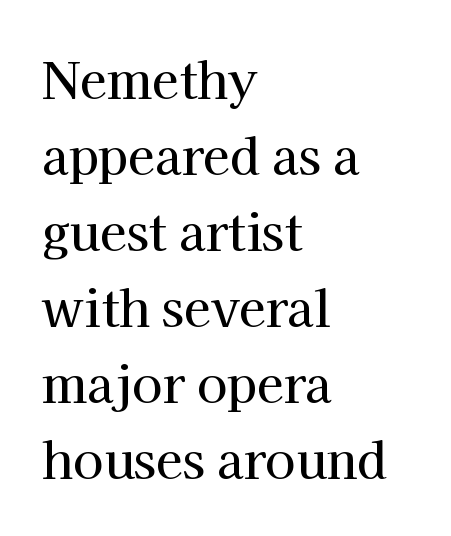
A student would call this left alignment; a typographer would say flush left, rag right. Descenders are the only things crossing below the line. Here the designer chose a conventional face with non-uniform glyph widths. I'd call this a serif setting — the letters wear small feet. Nobody touched the tracking dial on this one. No italicization has been applied; the sample stays upright.
